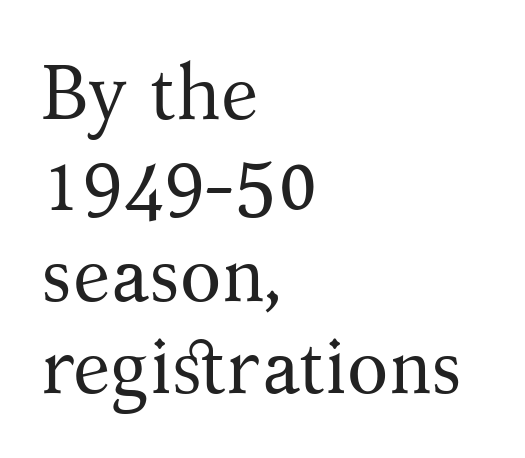
Q: Is the text bold? A: No.
Q: Is the text italic (slanted)? A: No, it is upright.
Q: Is the typeface a serif or a sans-serif typeface? A: Serif.
Q: Is the text underlined? A: No.
Q: How is the paragraph aligned? A: Left-aligned.
Q: Is the spacing between letters normal or unusually wide? A: Normal.
Q: Width (condensed, normal, or wide)? A: Normal.
Q: Stroke contrast? A: Medium.
Q: x-height? A: Medium.
Q: Monospaced? A: No.
